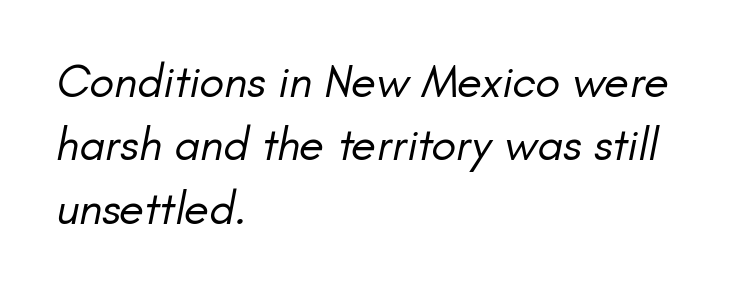
Q: Is the text bold? A: No.
Q: Is the text italic (slanted)? A: Yes, it leans right by about 11 degrees.
Q: Is the text underlined? A: No.
Q: How is the paragraph aligned? A: Left-aligned.
Q: Is the spacing between letters normal or unusually wide? A: Normal.
Q: Is the spacing between lines tight, normal or loose? A: Normal.
Q: Width (condensed, normal, or wide)? A: Normal.
Q: Stroke contrast? A: Low.
Q: x-height? A: Small.
Q: Monospaced? A: No.
